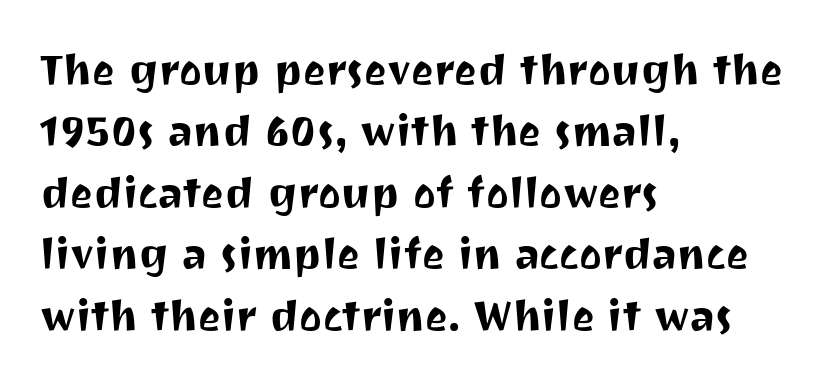
The image shows 43 px sans-serif type, upright; set left-aligned, normal line spacing (1.43x), normal letter spacing, not underlined; medium stroke contrast and a medium x-height.
